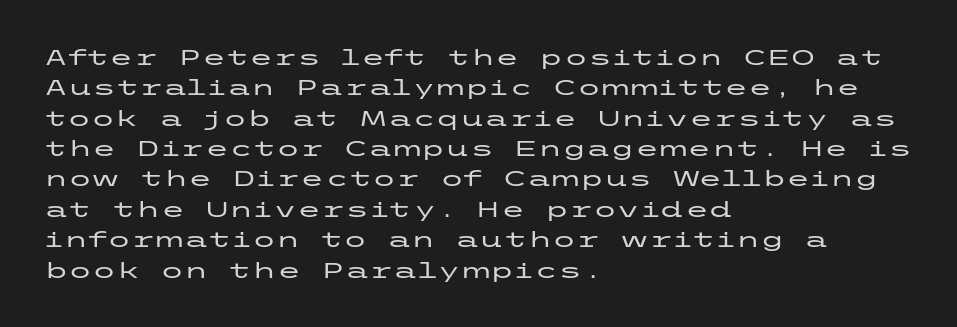
The image shows 22 px text type, upright; set left-aligned, normal line spacing (1.38x), normal letter spacing, not underlined.
